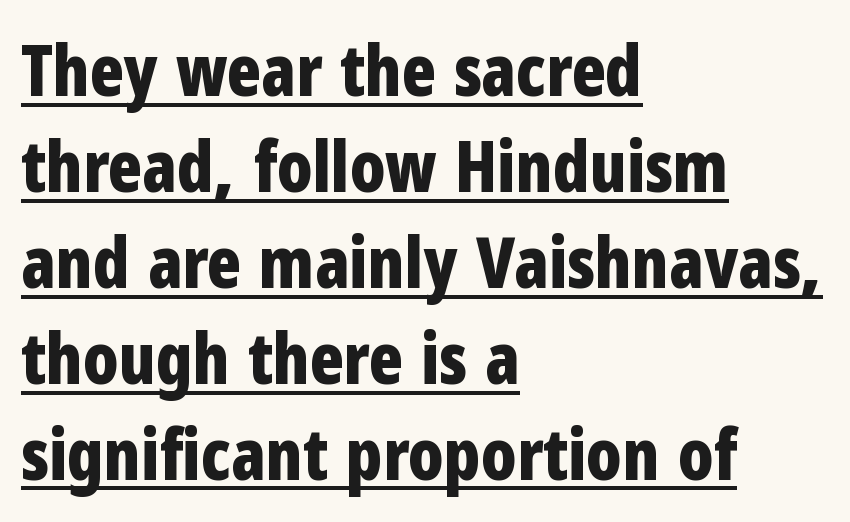
The image shows 70 px bold, condensed sans-serif type, upright; set left-aligned, normal line spacing (1.37x), normal letter spacing, underlined; low stroke contrast and a medium x-height.
